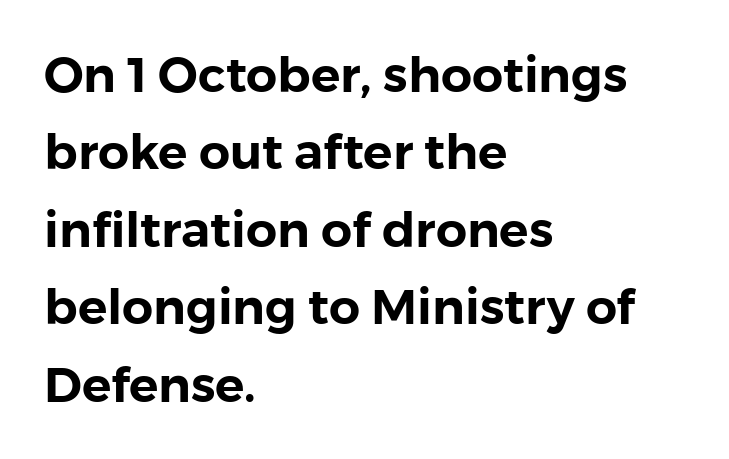
{"serif": "no", "italic": "no", "width": "normal", "x_height": "medium", "monospaced": "no", "underline": "no", "align": "left", "line_spacing": "normal", "line_spacing_ratio": 1.58, "letter_spacing": "normal", "letter_spacing_em": 0.0, "glyph_px": 49}
